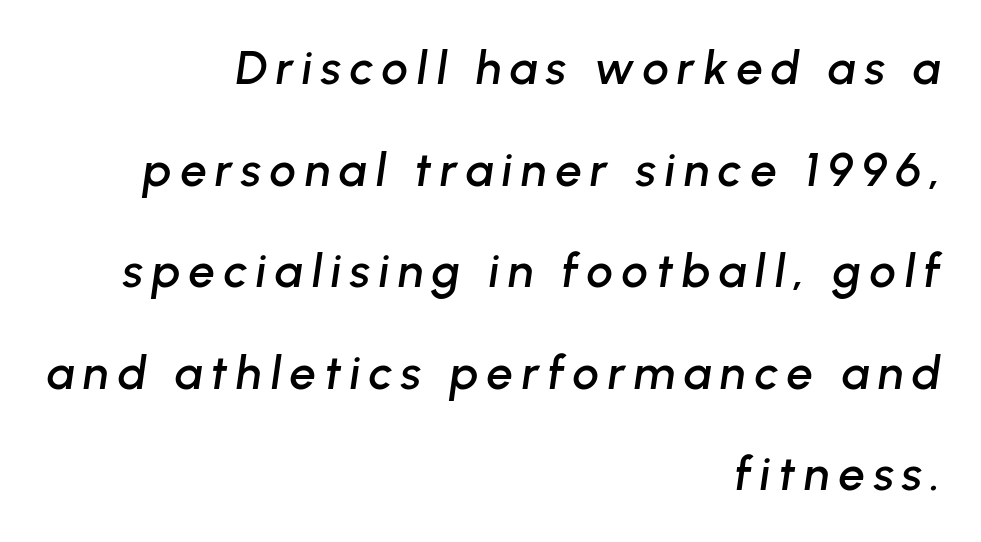
The specimen reads as italic at a glance. Summary of vertical rhythm: relaxed, with wide interline spacing. Is the block centered? No — it sits flush against the right margin. Letters rest on an invisible, unmarked baseline. The passage shown is typed in a proportional face where columns would drift.
